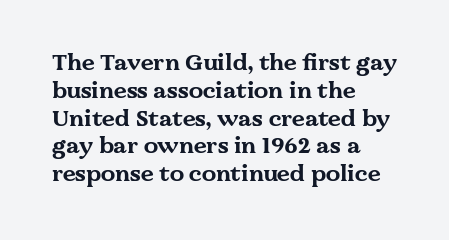
{"italic": "no", "bold": "yes", "underline": "no", "align": "left", "line_spacing_ratio": 1.21, "letter_spacing": "normal", "letter_spacing_em": 0.0, "glyph_px": 23}
